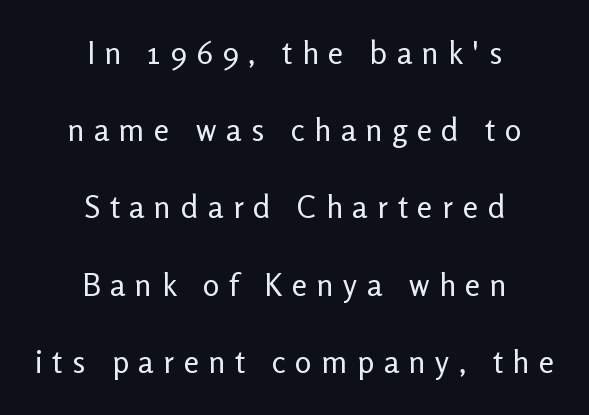
{"serif": "no", "italic": "no", "bold": "no", "weight": "regular", "width": "normal", "stroke_contrast": "low", "x_height": "medium", "monospaced": "no", "underline": "no", "align": "center", "line_spacing": "loose", "line_spacing_ratio": 2.49, "letter_spacing": "wide", "letter_spacing_em": 0.31, "glyph_px": 31}
